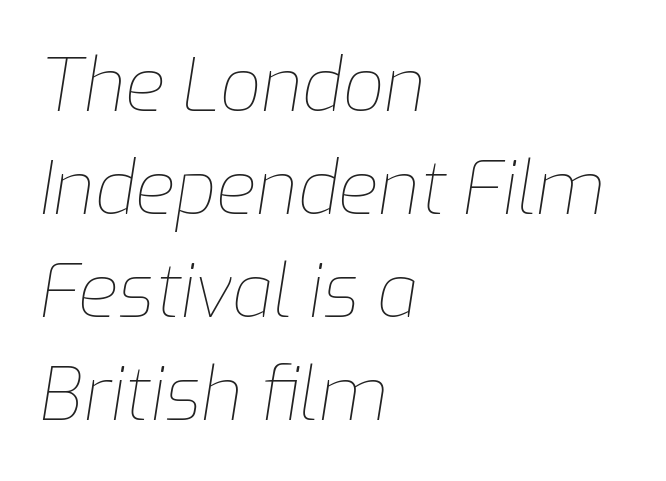
The image shows 73 px thin type, italic (leaning right); set left-aligned, normal line spacing (1.41x), normal letter spacing, not underlined; low stroke contrast and a medium x-height.
